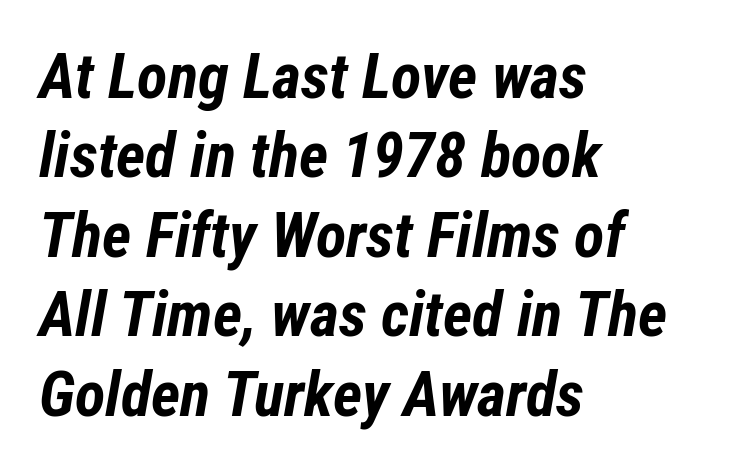
Q: Is the text bold? A: Yes.
Q: Is the text italic (slanted)? A: Yes, it leans right by about 12 degrees.
Q: Is the text underlined? A: No.
Q: How is the paragraph aligned? A: Left-aligned.
Q: Is the spacing between letters normal or unusually wide? A: Normal.
Q: Is the spacing between lines tight, normal or loose? A: Normal.
Q: Width (condensed, normal, or wide)? A: Condensed.
Q: Stroke contrast? A: Low.
Q: x-height? A: Medium.
Q: Monospaced? A: No.
